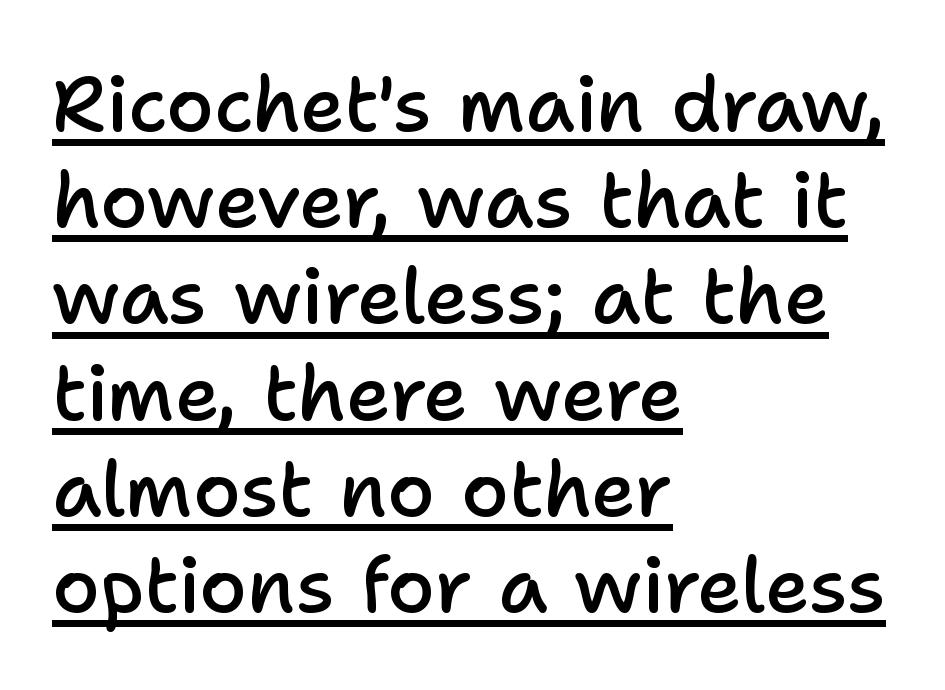
Regarding leading, the lines here are spaced in the standard way. A roman cut, with each character standing at attention. Emphasis by weight is partial: semibold. Proportional: the letters do not fall into vertical columns.
